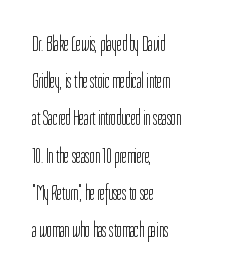
Line beginnings align vertically; line endings do not. Stems here are at most as thick as an everyday book face. Glyph-to-glyph distance matches everyday printed text. When letters stand straight like this, we call the style roman or upright. The words here are not underlined.
